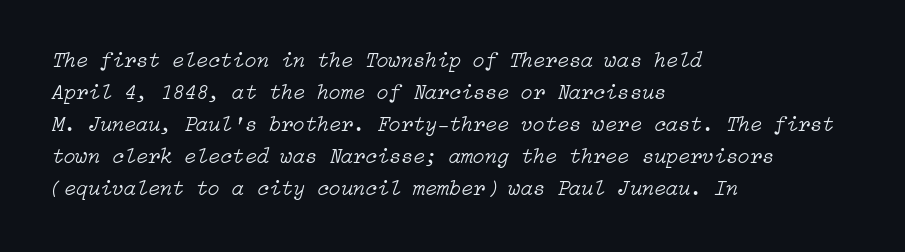
Q: Is the text bold? A: No.
Q: Is the text italic (slanted)? A: Yes, it leans right by about 15 degrees.
Q: Is the text underlined? A: No.
Q: How is the paragraph aligned? A: Left-aligned.
Q: Is the spacing between letters normal or unusually wide? A: Normal.
Q: Is the spacing between lines tight, normal or loose? A: Normal.
